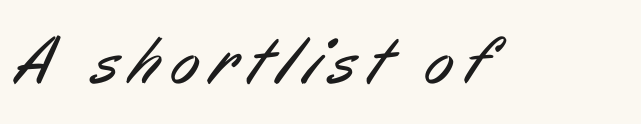
The image shows 68 px regular-weight, condensed sans-serif type; set not underlined; low stroke contrast and a medium x-height.
